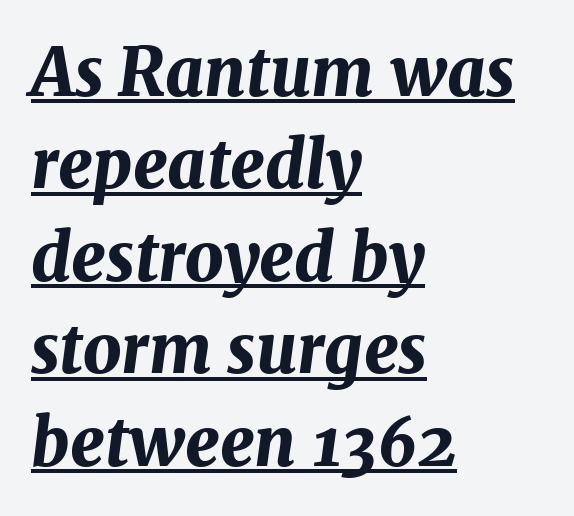
This sample uses an oblique cut, with every glyph tilted off the vertical. Notice how descenders clear the ascenders below comfortably — that's standard leading. The passage shown is typed in a proportional face where columns would drift. No extra tracking has been applied to these lines. The letters are bold, with thick, heavy strokes. Every word sits above its own underline.
